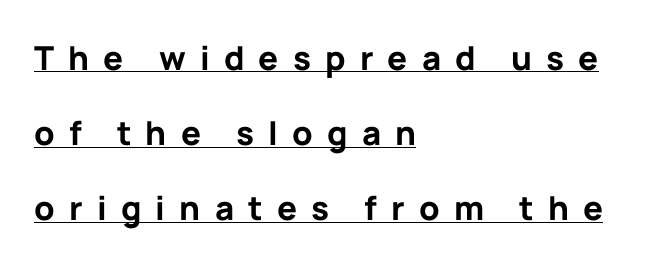
Q: Is the text bold? A: Yes.
Q: Is the text italic (slanted)? A: No, it is upright.
Q: Is the typeface a serif or a sans-serif typeface? A: Sans-serif.
Q: Is the text underlined? A: Yes.
Q: How is the paragraph aligned? A: Left-aligned.
Q: Is the spacing between letters normal or unusually wide? A: Unusually wide.
Q: Is the spacing between lines tight, normal or loose? A: Loose.
Q: Width (condensed, normal, or wide)? A: Normal.
Q: Stroke contrast? A: Low.
Q: x-height? A: Medium.
Q: Monospaced? A: No.
